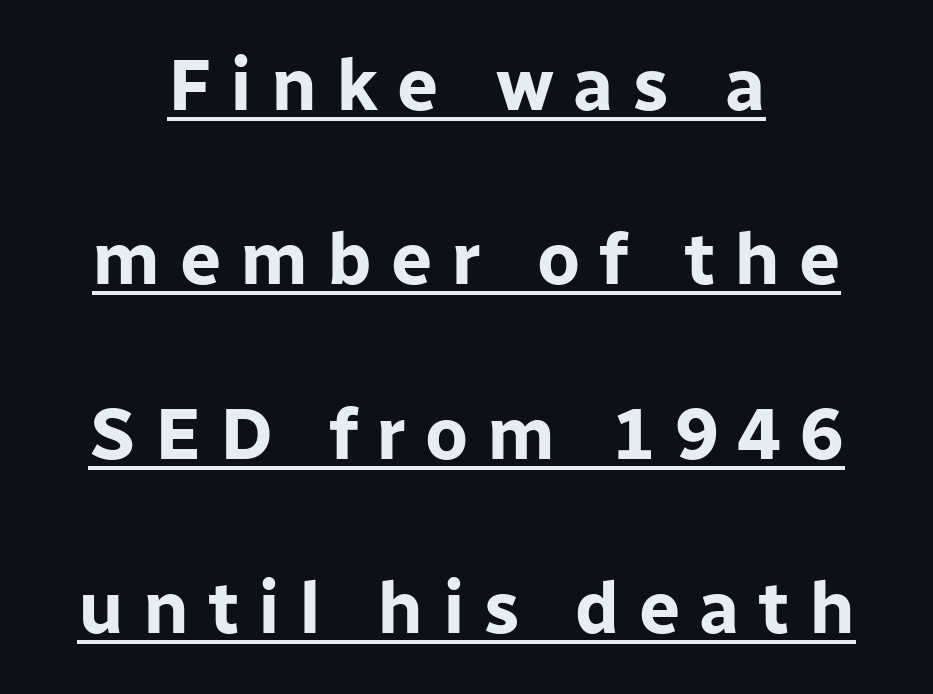
{"serif": "no", "italic": "no", "bold": "yes", "weight": "bold", "width": "normal", "stroke_contrast": "low", "x_height": "medium", "monospaced": "no", "underline": "yes", "align": "center", "line_spacing": "loose", "line_spacing_ratio": 2.39, "letter_spacing": "wide", "letter_spacing_em": 0.26, "glyph_px": 73}
